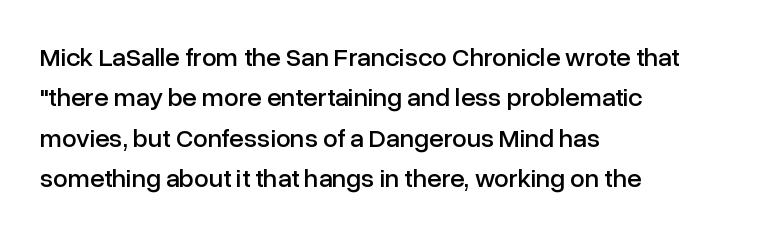
{"italic": "no", "underline": "no", "align": "left", "line_spacing": "normal", "line_spacing_ratio": 1.55, "letter_spacing": "normal", "letter_spacing_em": 0.0, "glyph_px": 26}
